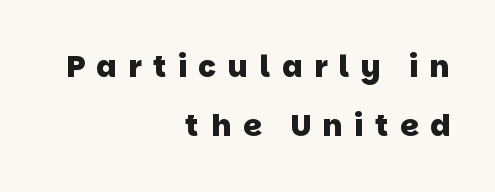
Check the space under the baseline: it is left empty. Horizontal bands of white between lines are thick stripes. Is the letter spacing exaggerated? Yes — the characters are pushed far apart. Casual observation: everything's shoved over to the right. The letters carry no serifs — their stems end cleanly without finishing strokes.
